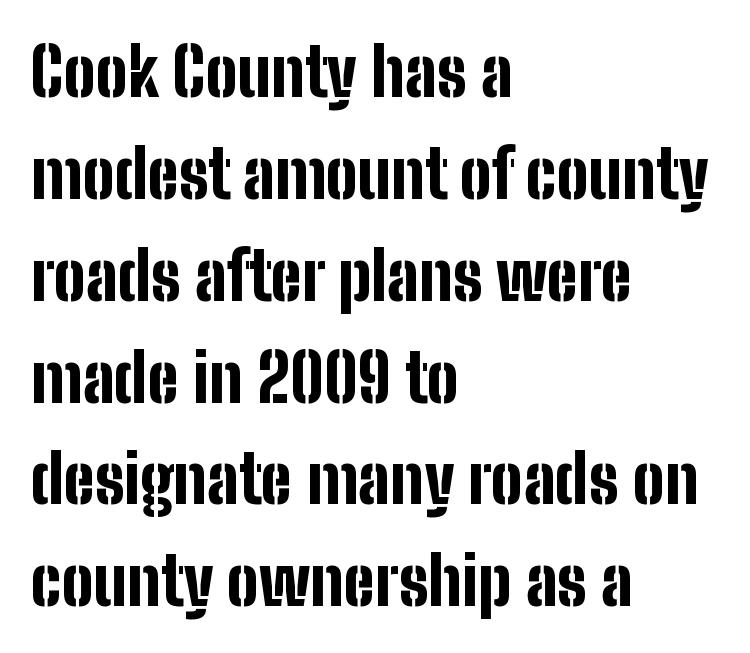
Visually the block forms a straight wall on the left and a jagged coastline on the right. The characters look thick and weighty, a clear bold. This block has exactly the height ordinary leading produces. Is there any slant? The stems are plumb. Bare-footed words on every line.
